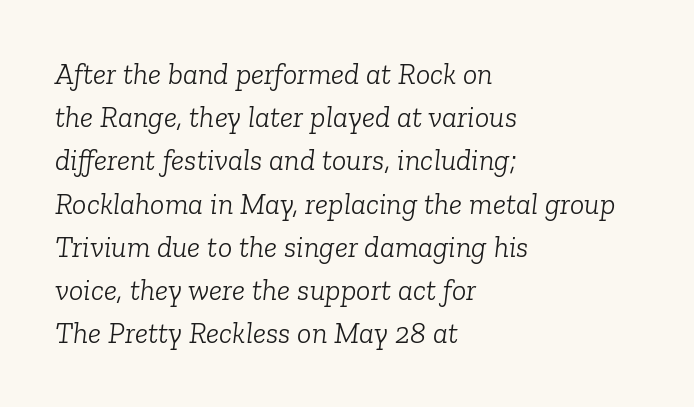
The image shows 30 px light serif type, italic (leaning right); set left-aligned, normal line spacing (1.44x), normal letter spacing, not underlined; low stroke contrast and a medium x-height.
